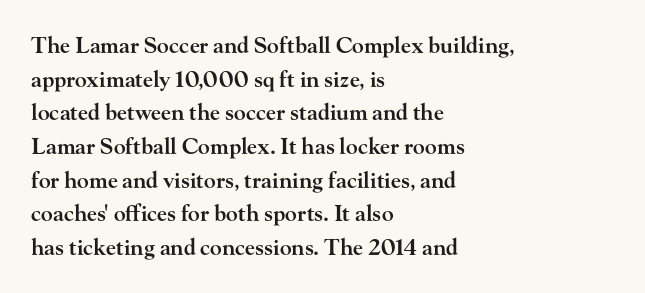
Q: Is the text bold? A: Semi-bold.
Q: Is the text italic (slanted)? A: No, it is upright.
Q: Is the text underlined? A: No.
Q: How is the paragraph aligned? A: Left-aligned.
Q: Is the spacing between letters normal or unusually wide? A: Normal.
Q: Is the spacing between lines tight, normal or loose? A: Normal.
